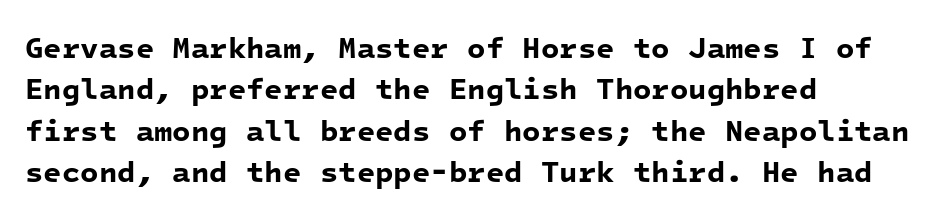
The image shows 30 px bold sans-serif type, monospaced; set left-aligned, normal line spacing (1.38x), normal letter spacing, not underlined; low stroke contrast and a medium x-height.
